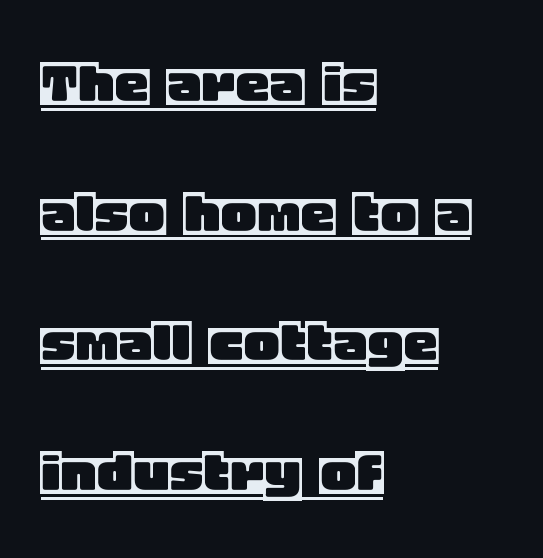
The rendering keeps characters at their native spacing. Which margin do the lines hug? The left one — the right edge is uneven. You can tell it's not italic because the verticals are truly vertical. Character widths vary here, with narrow letters taking less room than wide ones. Somebody hit Ctrl+U on this one — the words are underlined.
